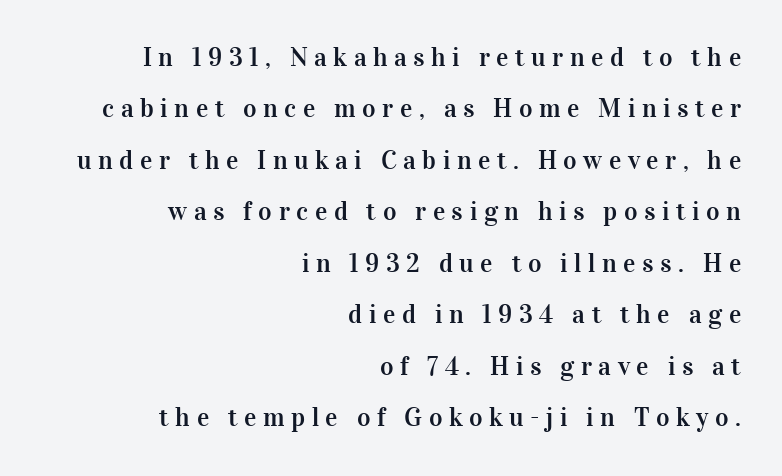
The image shows 26 px text type, upright; set right-aligned, loose line spacing (1.98x), unusually wide letter spacing (+0.25 em), not underlined.
